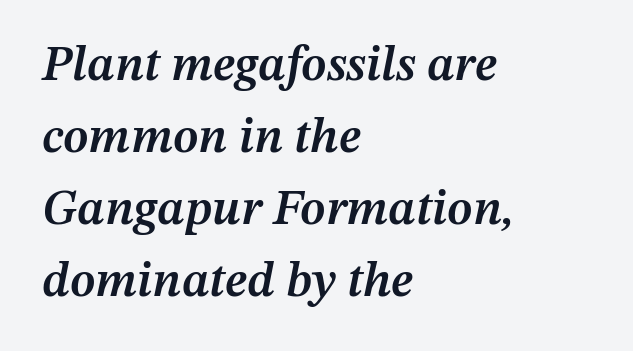
{"italic": "yes", "lean": "right", "slant_degrees": 12, "bold": "semi", "weight": "semibold", "width": "normal", "stroke_contrast": "medium", "x_height": "medium", "monospaced": "no", "underline": "no", "align": "left", "line_spacing": "normal", "line_spacing_ratio": 1.47, "letter_spacing": "normal", "letter_spacing_em": 0.0, "glyph_px": 49}
